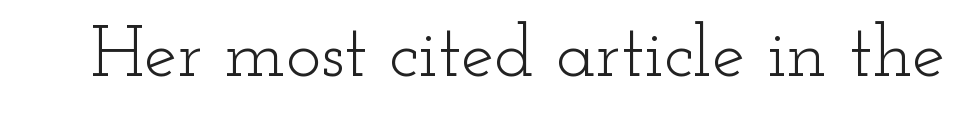
Q: Is the text bold? A: No.
Q: Is the text italic (slanted)? A: No, it is upright.
Q: Is the typeface a serif or a sans-serif typeface? A: Serif.
Q: Is the text underlined? A: No.
Q: Is the spacing between letters normal or unusually wide? A: Normal.
Q: Width (condensed, normal, or wide)? A: Wide.
Q: Stroke contrast? A: Low.
Q: x-height? A: Small.
Q: Monospaced? A: No.
